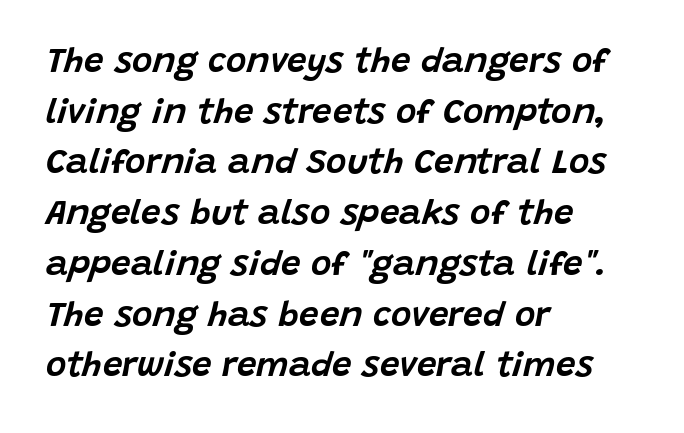
Q: Is the text italic (slanted)? A: Yes, it leans right by about 15 degrees.
Q: Is the text underlined? A: No.
Q: How is the paragraph aligned? A: Left-aligned.
Q: Is the spacing between letters normal or unusually wide? A: Normal.
Q: Is the spacing between lines tight, normal or loose? A: Normal.
Q: Width (condensed, normal, or wide)? A: Normal.
Q: Stroke contrast? A: Low.
Q: x-height? A: Large.
Q: Monospaced? A: No.
